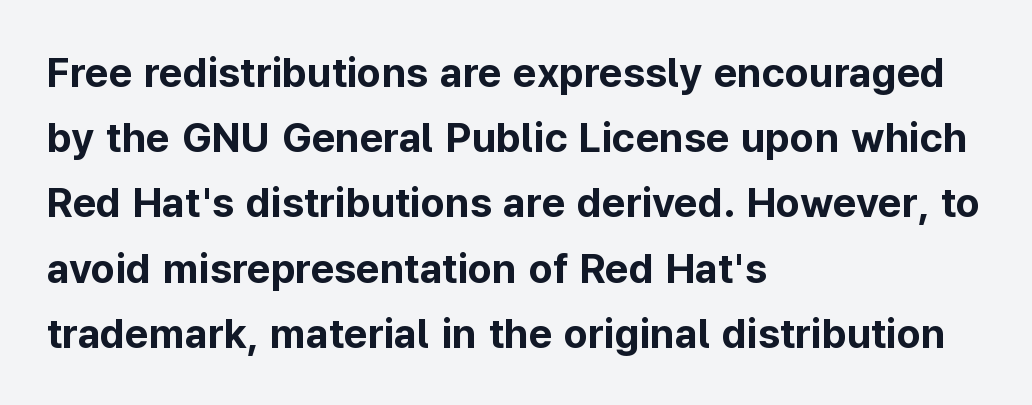
The image shows 41 px bold sans-serif type, upright; set left-aligned, normal line spacing (1.59x), normal letter spacing, not underlined; low stroke contrast and a medium x-height.
